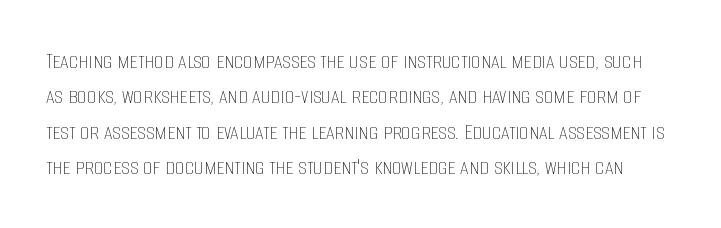
The image shows 24 px text type, upright; set normal line spacing (1.47x), normal letter spacing, not underlined.
